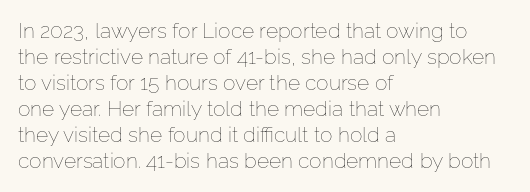
Q: Is the text bold? A: No.
Q: Is the text italic (slanted)? A: No, it is upright.
Q: Is the text underlined? A: No.
Q: How is the paragraph aligned? A: Left-aligned.
Q: Is the spacing between letters normal or unusually wide? A: Normal.
